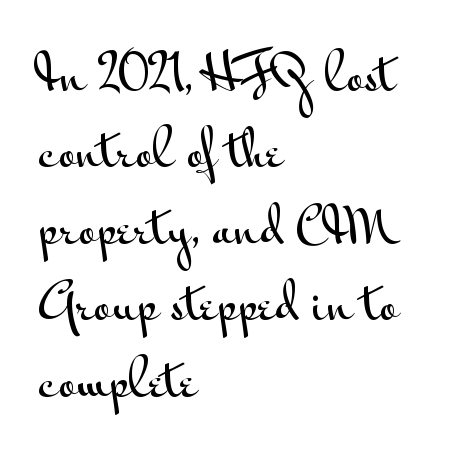
The block of text has a typical density, with ordinary space between rows. Font category for this specimen: sans-serif. The space beneath each line is pristine and unruled. If you drew a ruler down the left edge, every line would touch it. Do the characters align in a grid? No, the font is proportional.
